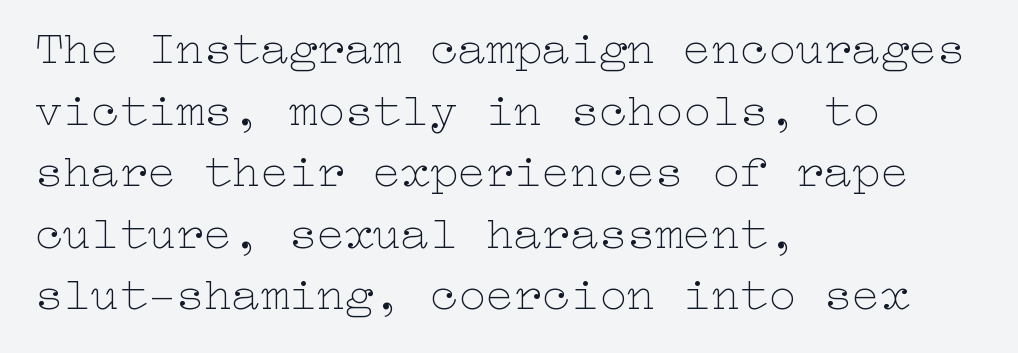
The image shows 47 px thin, wide type, upright; set left-aligned, normal line spacing (1.31x), normal letter spacing, not underlined; low stroke contrast and a medium x-height.
